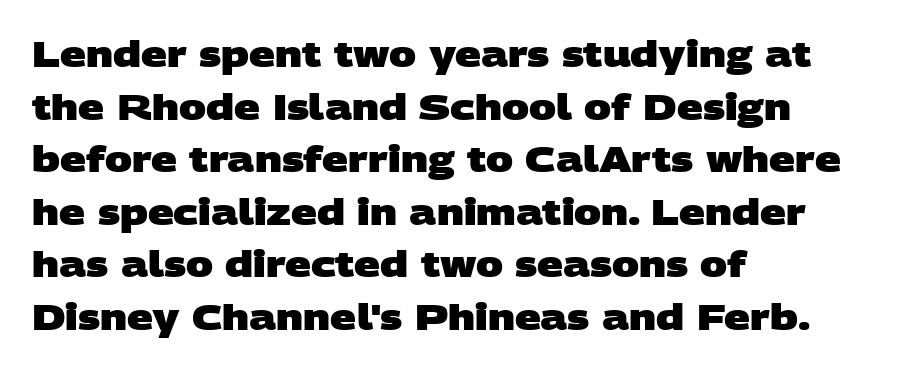
The image shows 36 px heavy, wide sans-serif type; set left-aligned, normal line spacing (1.46x), normal letter spacing, not underlined; low stroke contrast and a large x-height.
